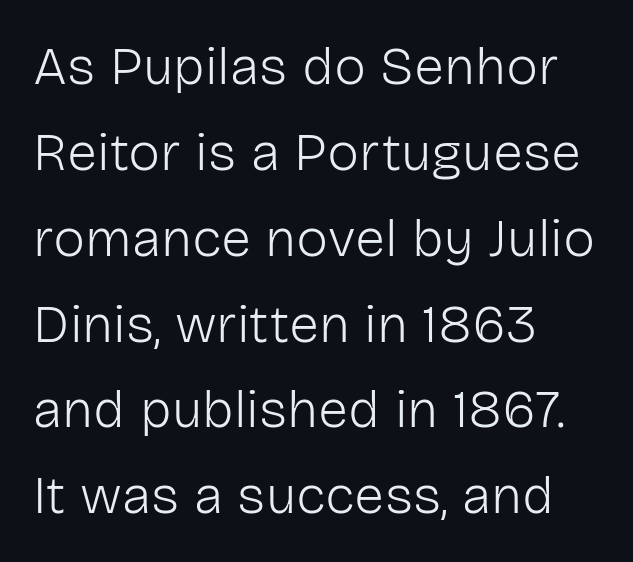
Q: Is the text bold? A: No.
Q: Is the text italic (slanted)? A: No, it is upright.
Q: Is the typeface a serif or a sans-serif typeface? A: Sans-serif.
Q: Is the text underlined? A: No.
Q: How is the paragraph aligned? A: Left-aligned.
Q: Is the spacing between letters normal or unusually wide? A: Normal.
Q: Is the spacing between lines tight, normal or loose? A: Normal.
Q: Width (condensed, normal, or wide)? A: Normal.
Q: Stroke contrast? A: Low.
Q: x-height? A: Medium.
Q: Monospaced? A: No.
